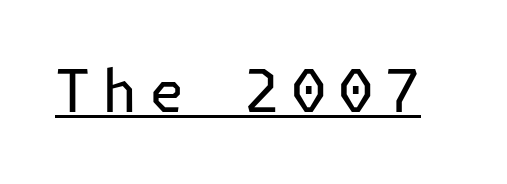
The image shows 59 px regular-weight sans-serif type, upright; set unusually wide letter spacing (+0.2 em), underlined; low stroke contrast and a medium x-height.
